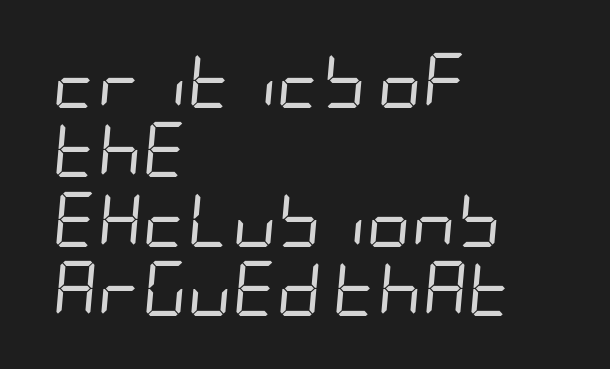
Is the letter spacing exaggerated? No — it looks like the ordinary default. Is the stroke heavy? The answer is a plain regular-or-lighter. Regarding leading, the lines here are spaced in the standard way. Honestly, there is no underline to notice here at all. Yep, that's italic — everything's leaning.
